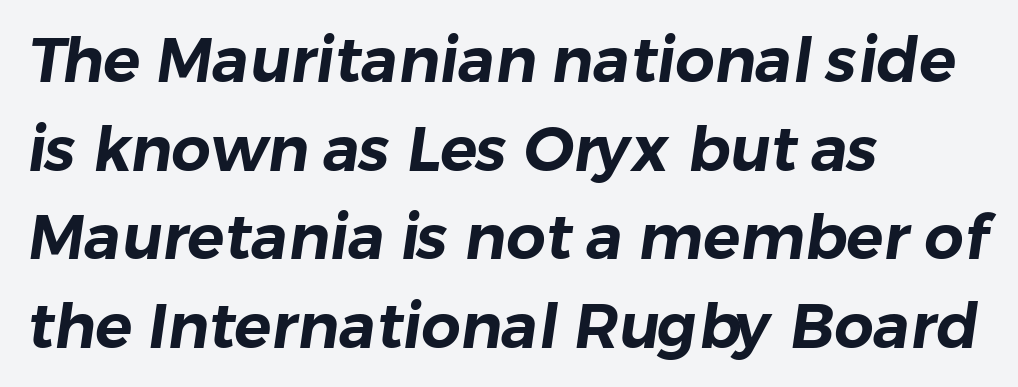
Q: Is the typeface a serif or a sans-serif typeface? A: Sans-serif.
Q: Is the text underlined? A: No.
Q: How is the paragraph aligned? A: Left-aligned.
Q: Is the spacing between letters normal or unusually wide? A: Normal.
Q: Is the spacing between lines tight, normal or loose? A: Normal.
Q: Width (condensed, normal, or wide)? A: Normal.
Q: Stroke contrast? A: Low.
Q: x-height? A: Medium.
Q: Monospaced? A: No.
